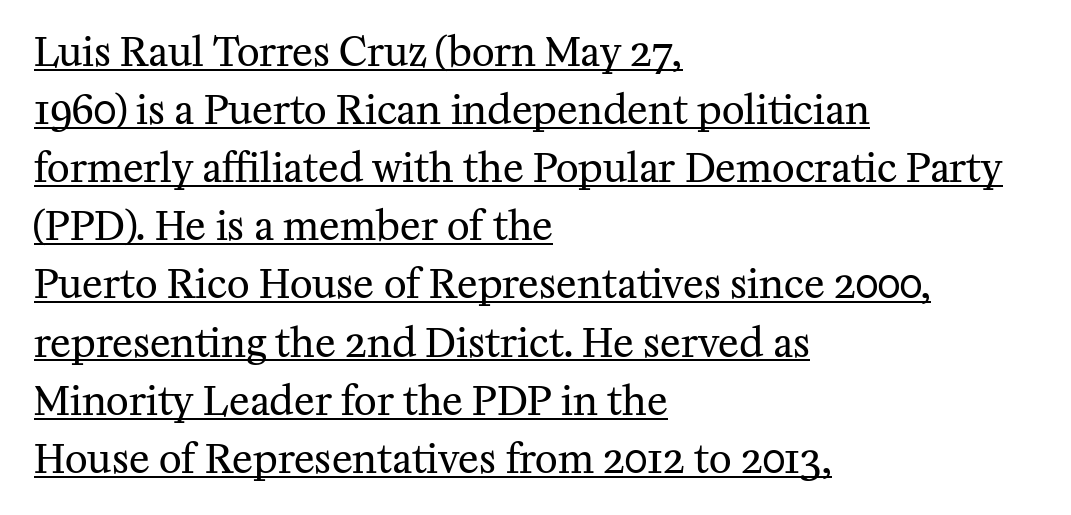
{"serif": "yes", "italic": "no", "bold": "no", "weight": "regular", "width": "normal", "stroke_contrast": "medium", "x_height": "medium", "monospaced": "no", "underline": "yes", "align": "left", "line_spacing": "normal", "line_spacing_ratio": 1.49, "letter_spacing": "normal", "letter_spacing_em": 0.0, "glyph_px": 39}
